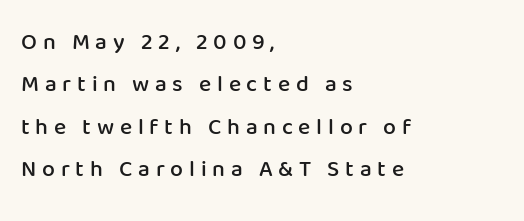
The image shows 23 px text type, upright; set left-aligned, line spacing 1.84x, unusually wide letter spacing (+0.25 em), not underlined.
